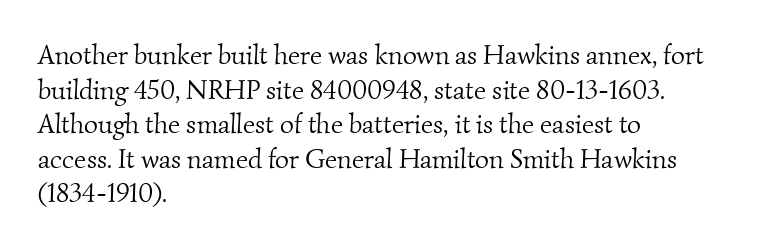
Q: Is the text bold? A: No.
Q: Is the text underlined? A: No.
Q: How is the paragraph aligned? A: Left-aligned.
Q: Is the spacing between letters normal or unusually wide? A: Normal.
Q: Is the spacing between lines tight, normal or loose? A: Normal.
